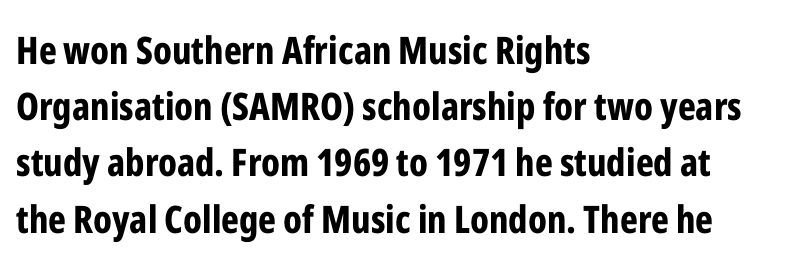
The image shows 38 px bold, condensed sans-serif type, upright; set left-aligned, normal line spacing (1.48x), normal letter spacing, not underlined; low stroke contrast and a medium x-height.
